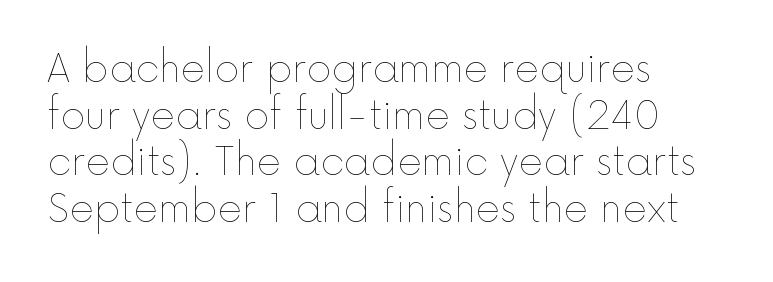
The image shows 38 px thin type, upright; set left-aligned, line spacing 1.23x, normal letter spacing, not underlined; a medium x-height.
